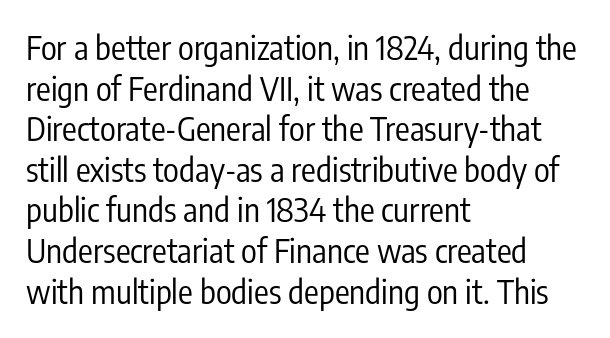
The image shows 33 px regular-weight, condensed sans-serif type, upright; set left-aligned, line spacing 1.23x, normal letter spacing, not underlined; low stroke contrast and a medium x-height.
